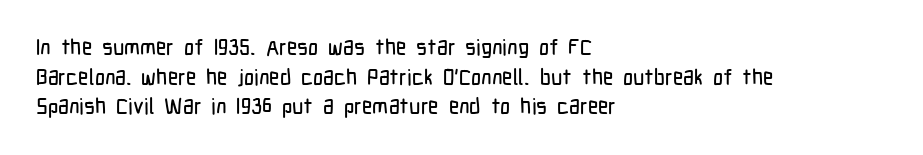
Q: Is the text italic (slanted)? A: No, it is upright.
Q: Is the text underlined? A: No.
Q: How is the paragraph aligned? A: Left-aligned.
Q: Is the spacing between letters normal or unusually wide? A: Normal.
Q: Is the spacing between lines tight, normal or loose? A: Normal.
